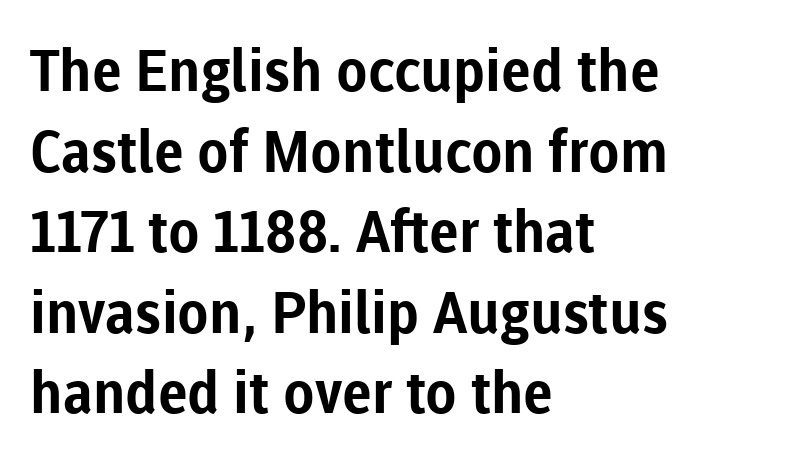
{"serif": "no", "italic": "no", "bold": "yes", "weight": "bold", "width": "normal", "stroke_contrast": "low", "x_height": "medium", "monospaced": "no", "underline": "no", "align": "left", "line_spacing": "normal", "line_spacing_ratio": 1.39, "letter_spacing": "normal", "letter_spacing_em": 0.0, "glyph_px": 58}
